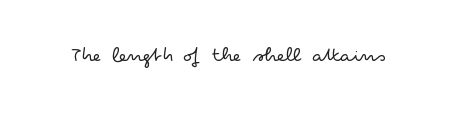
The image shows 22 px text type, upright; set normal letter spacing, not underlined.
